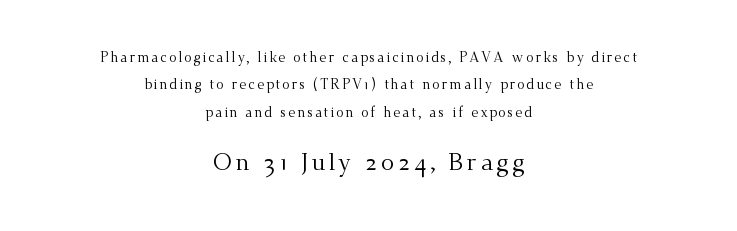
The image shows 24 px text type, upright; set centered, loose line spacing (1.95x), not underlined; the second (bottom) block is 1.71x larger.
